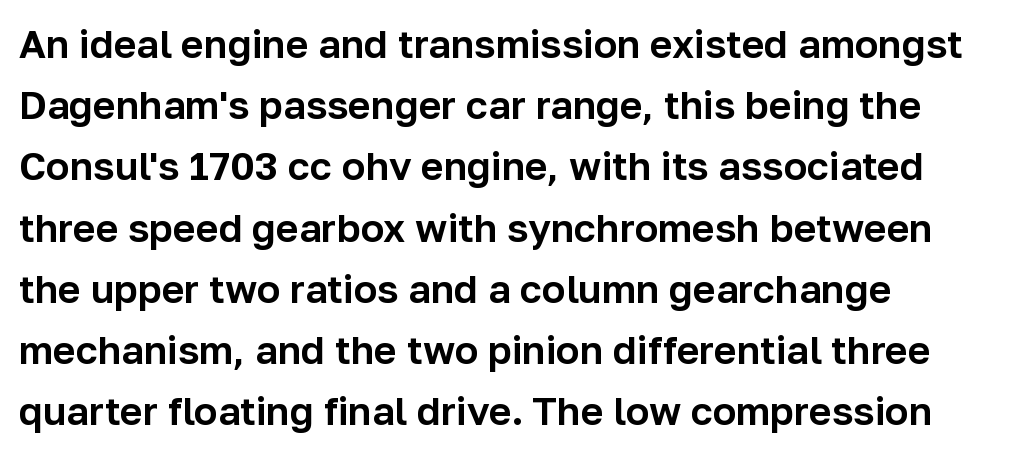
{"serif": "no", "italic": "no", "width": "normal", "stroke_contrast": "low", "x_height": "medium", "monospaced": "no", "underline": "no", "align": "left", "line_spacing": "normal", "line_spacing_ratio": 1.57, "letter_spacing": "normal", "letter_spacing_em": 0.0, "glyph_px": 39}
